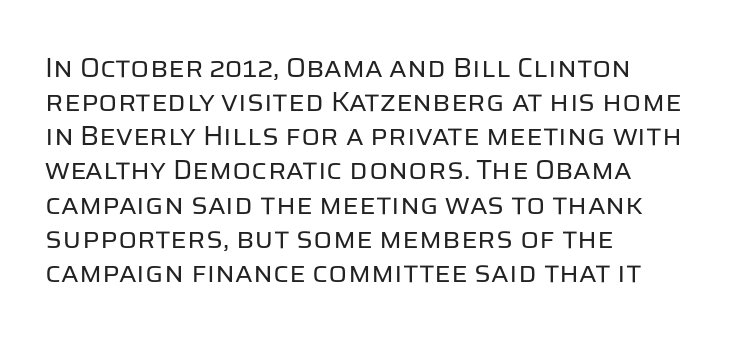
The image shows 28 px regular-weight sans-serif type, upright; set left-aligned, line spacing 1.22x, normal letter spacing, not underlined; low stroke contrast and a large x-height.
